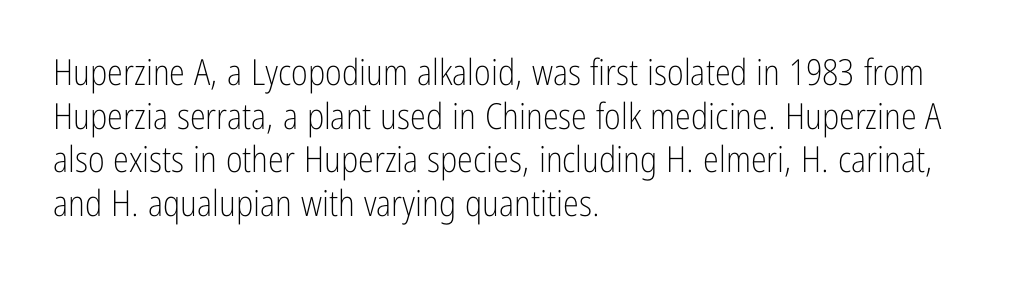
No heavy texture on the line: the type isn't bold. This sample has the flowing, uneven cadence of proportional lettering. This sample uses an upright cut, with every glyph sitting square on the baseline. What kind of face is this? One without serifs — a sans. A bare baseline throughout the passage.
